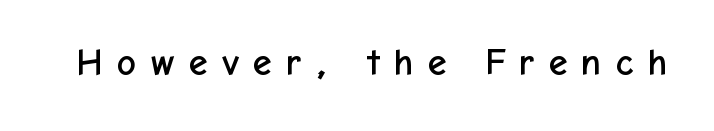
{"serif": "no", "italic": "no", "width": "normal", "stroke_contrast": "low", "x_height": "medium", "monospaced": "no", "underline": "no", "letter_spacing": "wide", "letter_spacing_em": 0.33, "glyph_px": 38}
